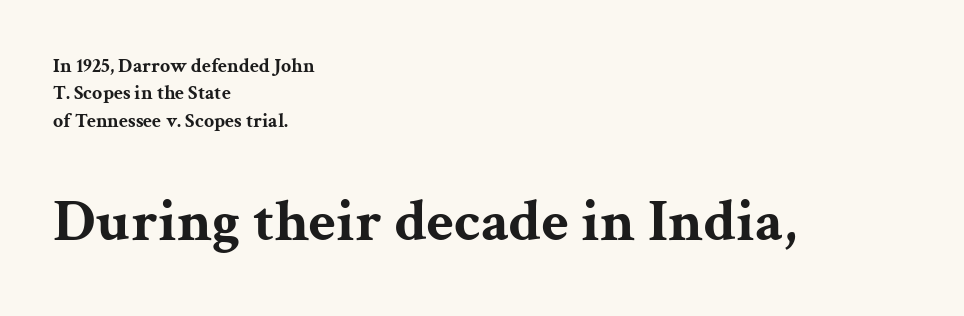
The image shows 60 px bold, wide serif type, upright; set left-aligned, normal line spacing (1.37x), normal letter spacing, not underlined; the second (bottom) block is 3.0x larger; medium stroke contrast and a medium x-height.
